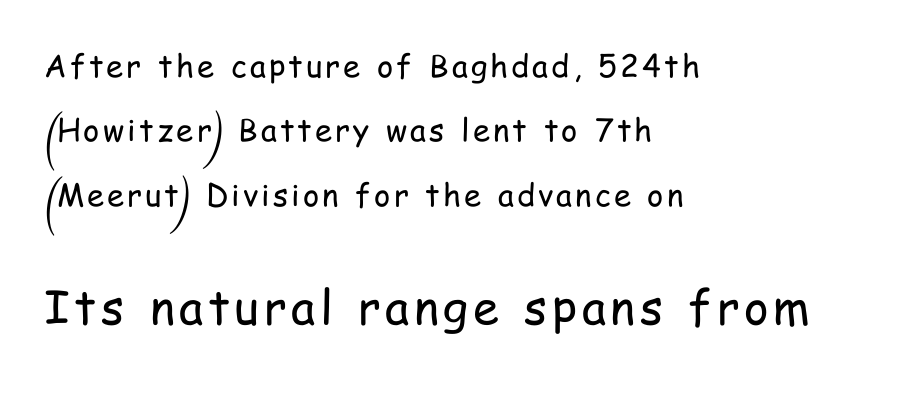
The image shows 47 px regular-weight, condensed sans-serif type, upright; set left-aligned, loose line spacing (2.08x), not underlined; the second (bottom) block is 1.52x larger; low stroke contrast and a medium x-height.
